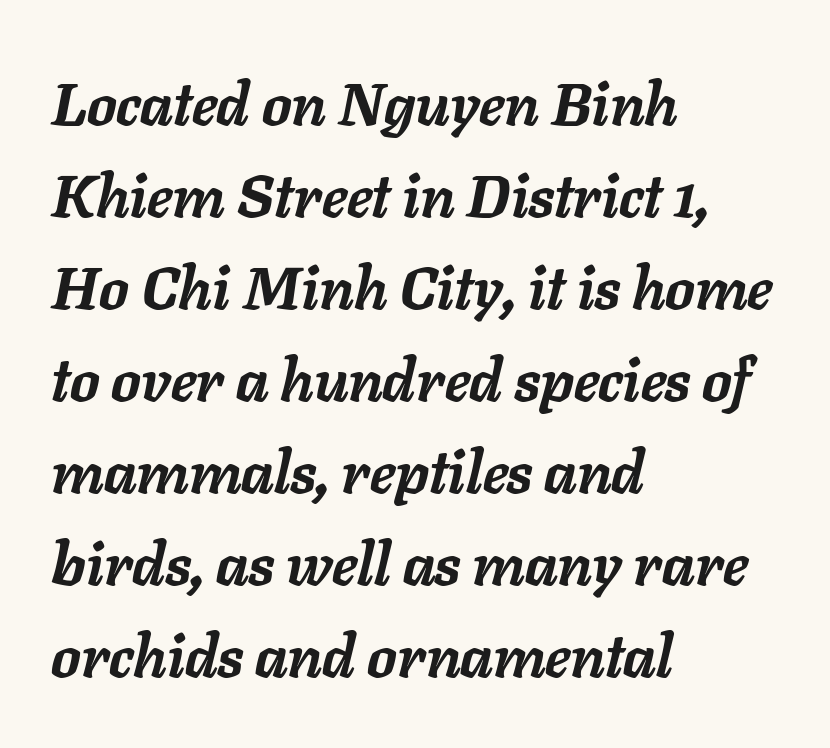
{"italic": "yes", "lean": "right", "slant_degrees": 11, "bold": "yes", "weight": "semibold", "width": "normal", "stroke_contrast": "low", "x_height": "medium", "monospaced": "no", "underline": "no", "align": "left", "line_spacing": "normal", "line_spacing_ratio": 1.56, "letter_spacing": "normal", "letter_spacing_em": 0.0, "glyph_px": 59}
